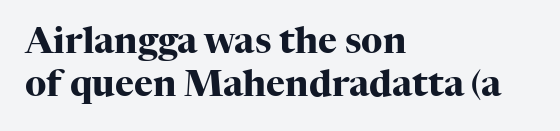
{"serif": "yes", "italic": "no", "bold": "yes", "weight": "heavy", "width": "normal", "stroke_contrast": "high", "x_height": "medium", "monospaced": "no", "underline": "no", "align": "left", "line_spacing_ratio": 1.2, "letter_spacing": "normal", "letter_spacing_em": 0.0, "glyph_px": 36}
